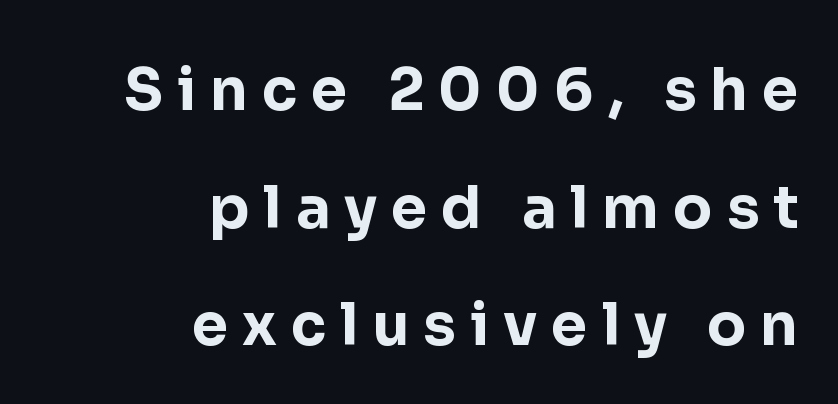
Looks like regular typesetting: each glyph gets only the width it needs. Check where the strokes stop: nothing finishes them off — pure sans. One glance says open: line gaps are wider than usual. Do the letters lean? They stand straight. Anything drawn beneath the words? Only blank space. These lines are set flush right with a ragged left edge.
